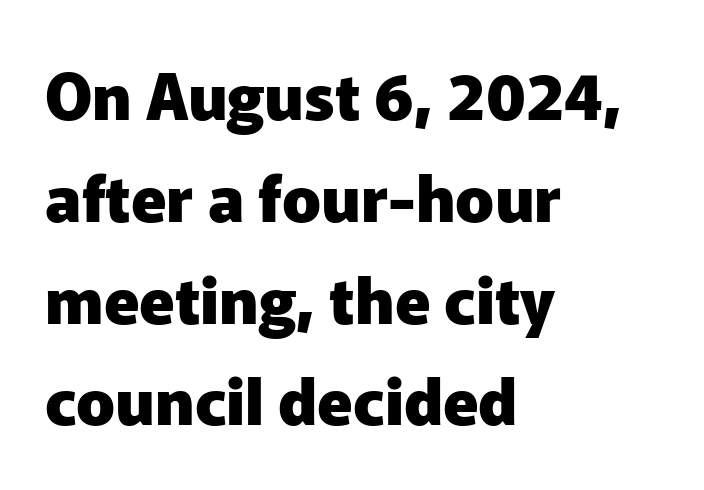
Q: Is the text bold? A: Yes.
Q: Is the text italic (slanted)? A: No, it is upright.
Q: Is the typeface a serif or a sans-serif typeface? A: Sans-serif.
Q: Is the text underlined? A: No.
Q: How is the paragraph aligned? A: Left-aligned.
Q: Is the spacing between letters normal or unusually wide? A: Normal.
Q: Is the spacing between lines tight, normal or loose? A: Normal.
Q: Width (condensed, normal, or wide)? A: Normal.
Q: Stroke contrast? A: Low.
Q: x-height? A: Medium.
Q: Monospaced? A: No.
